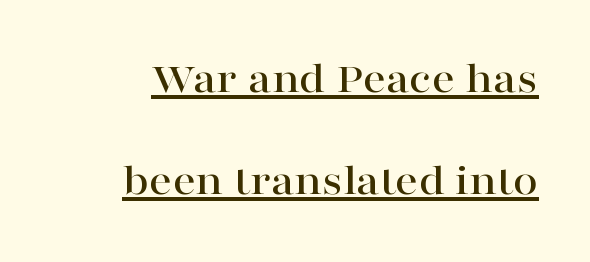
{"serif": "yes", "italic": "no", "width": "wide", "stroke_contrast": "high", "x_height": "medium", "monospaced": "no", "underline": "yes", "line_spacing": "loose", "line_spacing_ratio": 2.27, "letter_spacing": "normal", "letter_spacing_em": 0.0, "glyph_px": 45}
